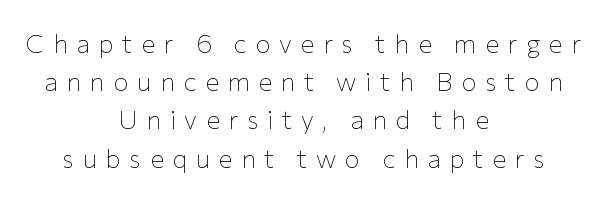
Q: Is the text bold? A: No.
Q: Is the text italic (slanted)? A: No, it is upright.
Q: Is the text underlined? A: No.
Q: How is the paragraph aligned? A: Centered.
Q: Is the spacing between letters normal or unusually wide? A: Unusually wide.
Q: Is the spacing between lines tight, normal or loose? A: Normal.
